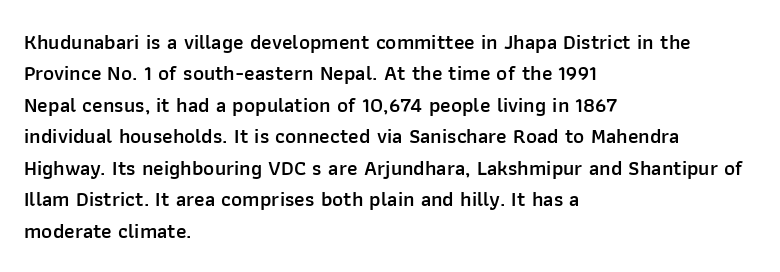
{"italic": "no", "bold": "semi", "underline": "no", "align": "left", "line_spacing": "normal", "line_spacing_ratio": 1.5, "letter_spacing": "normal", "letter_spacing_em": 0.0, "glyph_px": 21}
